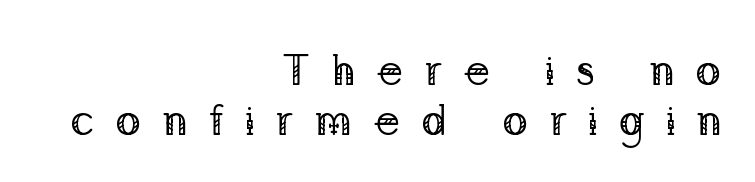
Varying glyph widths throughout — classic text-font behaviour. The letters look calm and open, with moderate or lighter stems. You can tell it's not italic because the verticals are truly vertical. Here the glyphs are tracked loosely, breaking word shapes into spaced letters. This is serif lettering, the kind often seen in printed books. Typeset ragged left — the right edge is the straight one.
